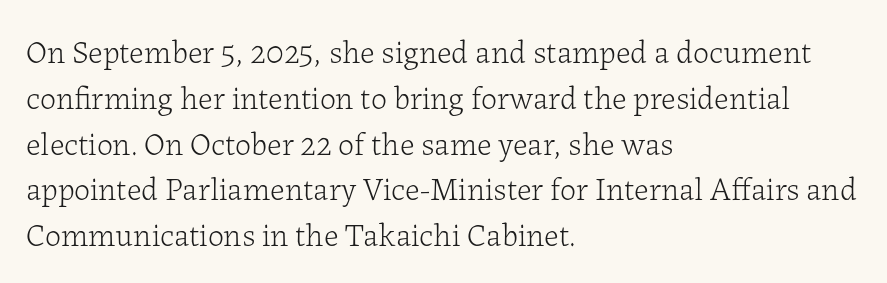
{"serif": "yes", "italic": "no", "bold": "no", "weight": "light", "width": "normal", "stroke_contrast": "low", "x_height": "medium", "monospaced": "no", "underline": "no", "align": "left", "line_spacing": "normal", "line_spacing_ratio": 1.43, "letter_spacing": "normal", "letter_spacing_em": 0.0, "glyph_px": 32}
